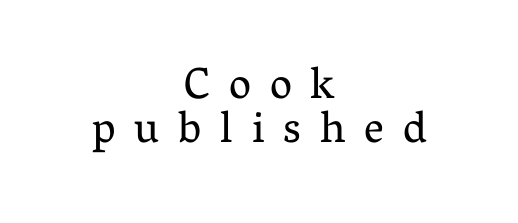
Vertical strokes here are truly vertical. One-word summary of the alignment: center. No extra ink here — the face is not bold. Baseline-to-baseline distance is barely more than the letter height.
